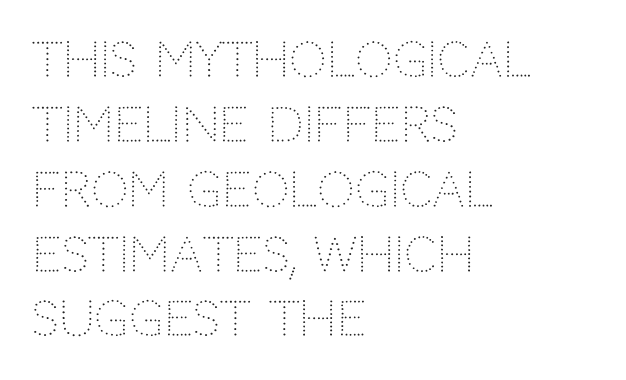
Q: Is the text bold? A: No.
Q: Is the text italic (slanted)? A: No, it is upright.
Q: Is the typeface a serif or a sans-serif typeface? A: Sans-serif.
Q: Is the text underlined? A: No.
Q: How is the paragraph aligned? A: Left-aligned.
Q: Is the spacing between letters normal or unusually wide? A: Normal.
Q: Is the spacing between lines tight, normal or loose? A: Normal.
Q: Width (condensed, normal, or wide)? A: Normal.
Q: Stroke contrast? A: Low.
Q: x-height? A: Large.
Q: Monospaced? A: No.
